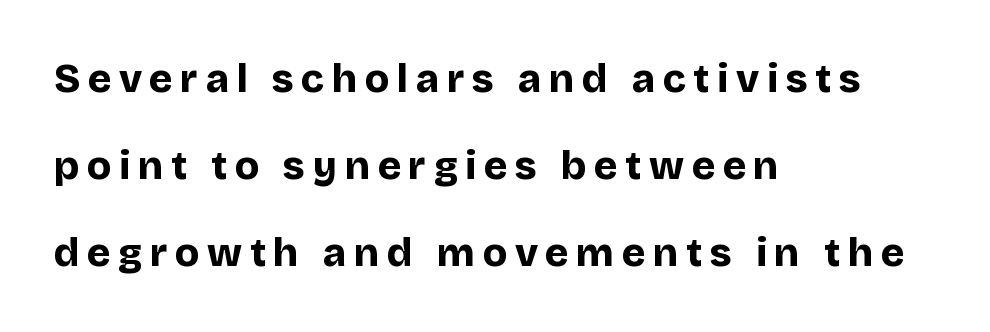
The image shows 40 px bold sans-serif type, upright; set left-aligned, loose line spacing (2.18x), not underlined; low stroke contrast and a large x-height.
